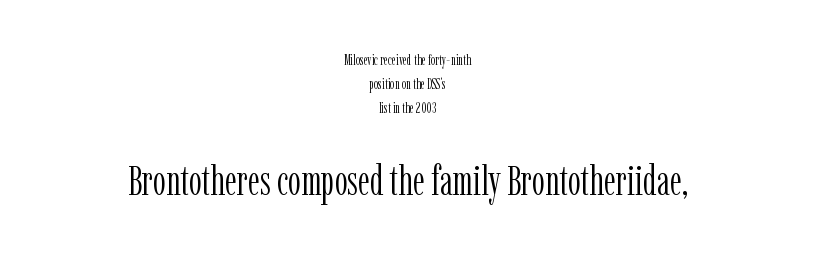
Q: Is the text bold? A: No.
Q: Is the text italic (slanted)? A: No, it is upright.
Q: Is the typeface a serif or a sans-serif typeface? A: Serif.
Q: Is the text underlined? A: No.
Q: How is the paragraph aligned? A: Centered.
Q: Is the spacing between letters normal or unusually wide? A: Normal.
Q: Which block of text is set in a larger size, the first (top) or the second (bottom)? A: The second (bottom) one.
Q: Width (condensed, normal, or wide)? A: Condensed.
Q: Stroke contrast? A: Low.
Q: x-height? A: Medium.
Q: Monospaced? A: No.
